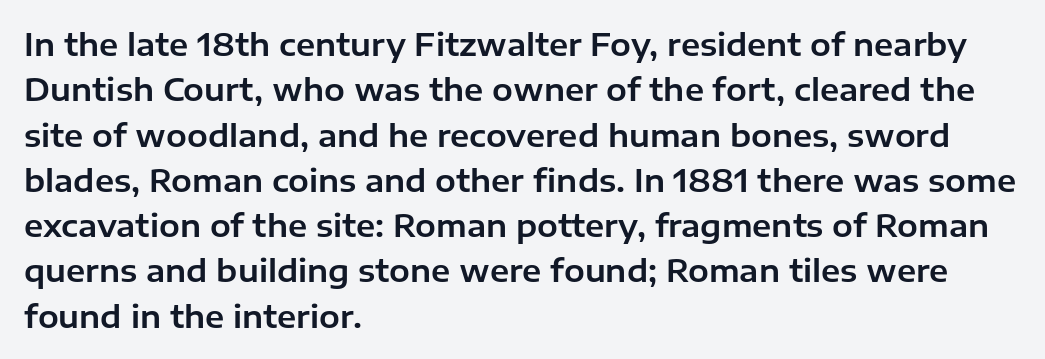
{"serif": "no", "italic": "no", "width": "normal", "stroke_contrast": "low", "x_height": "medium", "monospaced": "no", "underline": "no", "align": "left", "line_spacing": "normal", "line_spacing_ratio": 1.46, "letter_spacing": "normal", "letter_spacing_em": 0.0, "glyph_px": 31}
